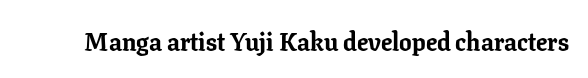
Underlining? Definitely not there. Strong, thick strokes mark this as bold type. This sample uses an upright cut, with every glyph sitting square on the baseline. A typesetter would call this zero additional tracking.
